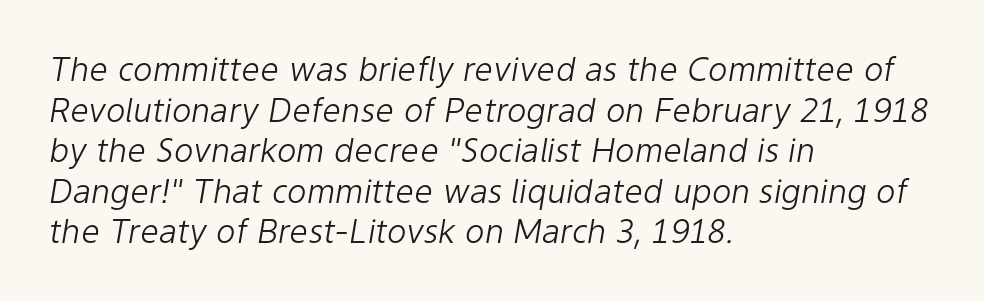
Q: Is the text bold? A: No.
Q: Is the text italic (slanted)? A: Yes, it leans right by about 9 degrees.
Q: Is the text underlined? A: No.
Q: How is the paragraph aligned? A: Left-aligned.
Q: Is the spacing between letters normal or unusually wide? A: Normal.
Q: Width (condensed, normal, or wide)? A: Normal.
Q: Stroke contrast? A: Low.
Q: x-height? A: Medium.
Q: Monospaced? A: No.
